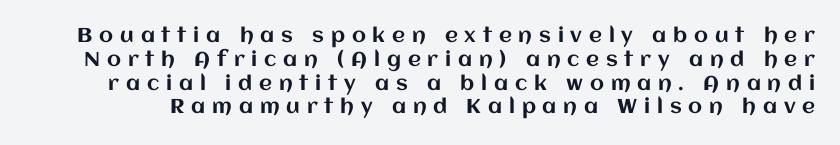
The image shows 20 px text type, upright; set line spacing 1.19x, unusually wide letter spacing (+0.34 em), not underlined.
